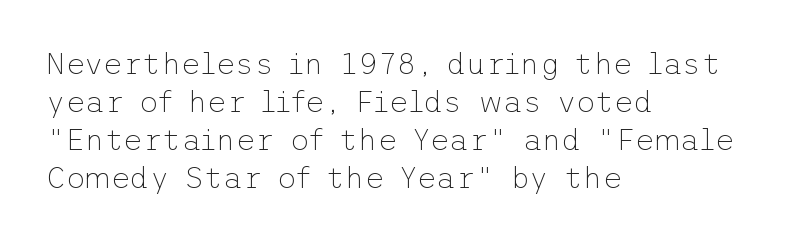
The ragged edge is on the right, which tells us the setting is flush left. The tracking reads as untouched default to a designer's eye. Each new line begins a customary step beneath the previous one. Think standard paragraph weight, or any step lighter than that. If you drew a line through each stem, it would be perfectly vertical. The baseline area is clear.
